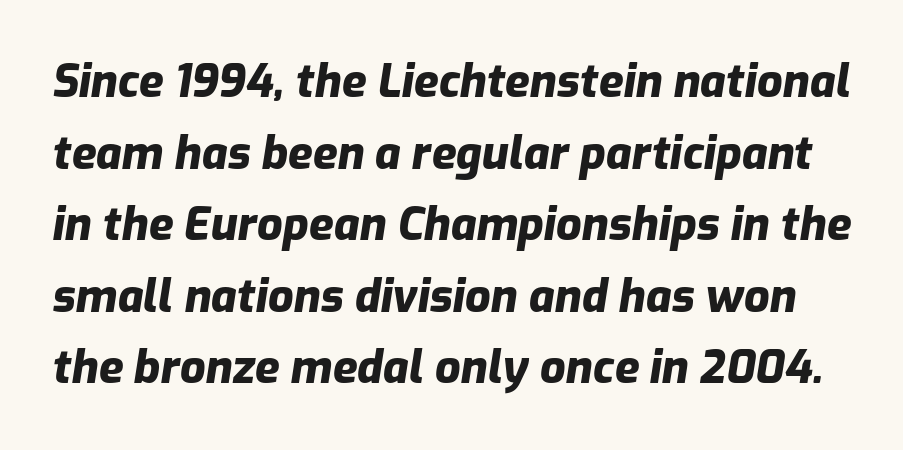
Q: Is the text bold? A: Yes.
Q: Is the text italic (slanted)? A: Yes, it leans right by about 9 degrees.
Q: Is the text underlined? A: No.
Q: Is the spacing between letters normal or unusually wide? A: Normal.
Q: Is the spacing between lines tight, normal or loose? A: Normal.
Q: Width (condensed, normal, or wide)? A: Normal.
Q: Stroke contrast? A: Low.
Q: x-height? A: Medium.
Q: Monospaced? A: No.
